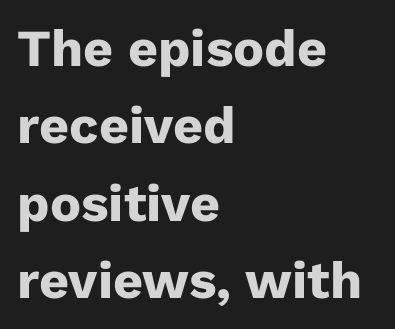
{"serif": "no", "italic": "no", "bold": "yes", "weight": "heavy", "width": "normal", "stroke_contrast": "low", "x_height": "medium", "monospaced": "no", "underline": "no", "align": "left", "line_spacing": "normal", "line_spacing_ratio": 1.49, "letter_spacing": "normal", "letter_spacing_em": 0.0, "glyph_px": 52}
